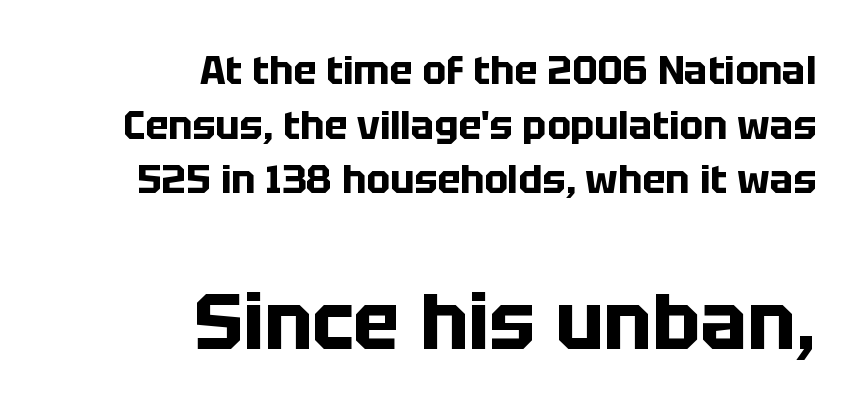
Q: Is the text bold? A: Yes.
Q: Is the text italic (slanted)? A: No, it is upright.
Q: Is the typeface a serif or a sans-serif typeface? A: Sans-serif.
Q: Is the text underlined? A: No.
Q: How is the paragraph aligned? A: Right-aligned.
Q: Is the spacing between letters normal or unusually wide? A: Normal.
Q: Is the spacing between lines tight, normal or loose? A: Normal.
Q: Which block of text is set in a larger size, the first (top) or the second (bottom)? A: The second (bottom) one.
Q: Width (condensed, normal, or wide)? A: Normal.
Q: Stroke contrast? A: Low.
Q: x-height? A: Large.
Q: Monospaced? A: No.
